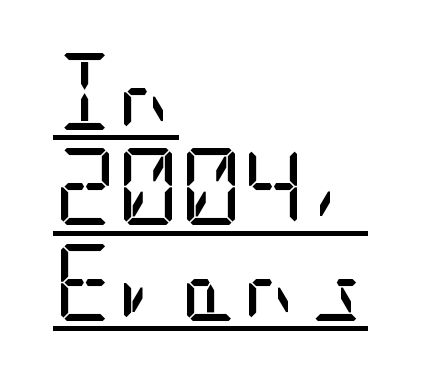
The image shows 77 px regular-weight, condensed sans-serif type, upright; set left-aligned, line spacing 1.24x, normal letter spacing, underlined; low stroke contrast and a large x-height.
